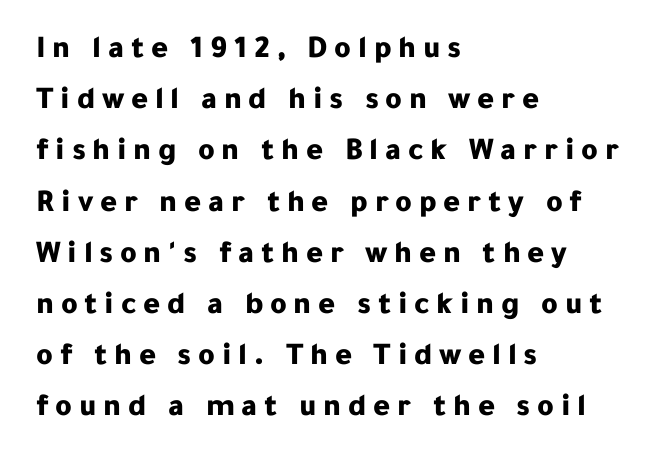
Q: Is the text bold? A: Yes.
Q: Is the text italic (slanted)? A: No, it is upright.
Q: Is the typeface a serif or a sans-serif typeface? A: Sans-serif.
Q: Is the text underlined? A: No.
Q: How is the paragraph aligned? A: Left-aligned.
Q: Is the spacing between letters normal or unusually wide? A: Unusually wide.
Q: Is the spacing between lines tight, normal or loose? A: Normal.
Q: Width (condensed, normal, or wide)? A: Normal.
Q: Stroke contrast? A: Low.
Q: x-height? A: Medium.
Q: Monospaced? A: No.
